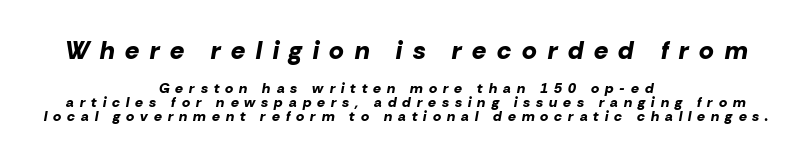
Each new line begins almost immediately beneath the previous one. Thick stems and heavy bowls — unmistakably bold. The text block is weighted toward neither margin, spreading evenly from the middle. Which chunk is bigger? The first one — the top block dwarfs the bottom.
